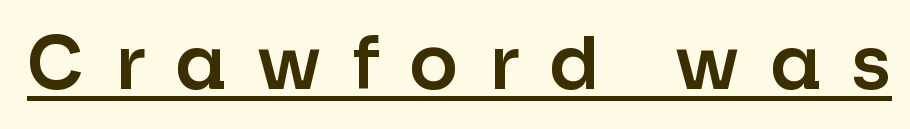
{"serif": "no", "italic": "no", "width": "normal", "stroke_contrast": "low", "x_height": "medium", "monospaced": "no", "underline": "yes", "letter_spacing": "wide", "letter_spacing_em": 0.42, "glyph_px": 72}
